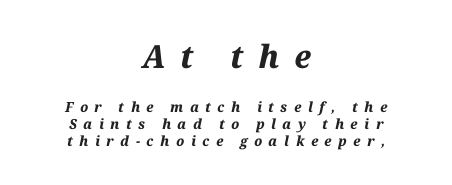
Q: Is the text bold? A: Yes.
Q: Is the text italic (slanted)? A: Yes, it leans right by about 12 degrees.
Q: Is the text underlined? A: No.
Q: How is the paragraph aligned? A: Centered.
Q: Is the spacing between letters normal or unusually wide? A: Unusually wide.
Q: Which block of text is set in a larger size, the first (top) or the second (bottom)? A: The first (top) one.
Q: Width (condensed, normal, or wide)? A: Normal.
Q: Stroke contrast? A: Medium.
Q: x-height? A: Medium.
Q: Monospaced? A: No.
